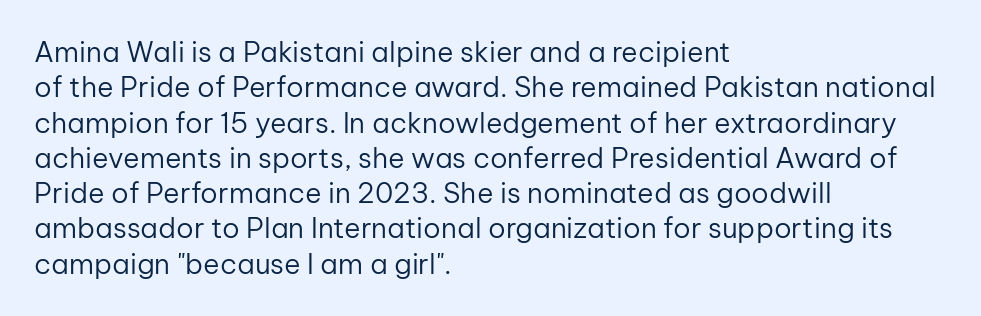
The image shows 28 px regular-weight sans-serif type, upright; set left-aligned, normal line spacing (1.26x), normal letter spacing, not underlined; low stroke contrast and a medium x-height.
